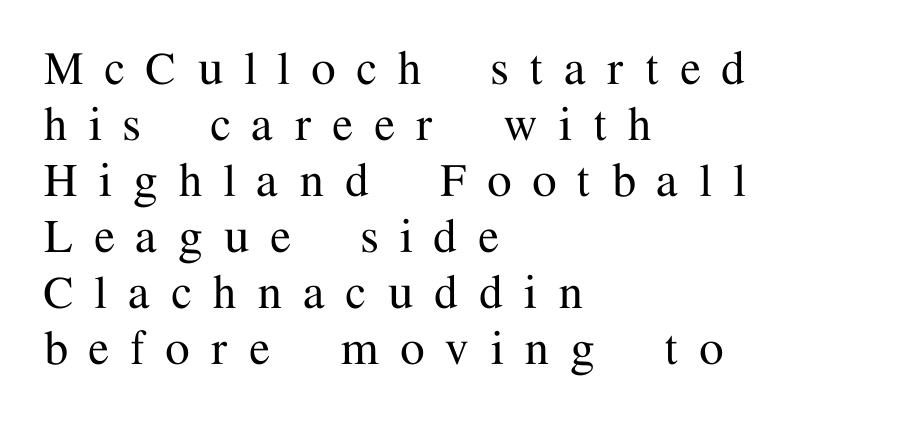
Q: Is the text italic (slanted)? A: No, it is upright.
Q: Is the typeface a serif or a sans-serif typeface? A: Serif.
Q: Is the text underlined? A: No.
Q: How is the paragraph aligned? A: Left-aligned.
Q: Is the spacing between letters normal or unusually wide? A: Unusually wide.
Q: Is the spacing between lines tight, normal or loose? A: Tight.
Q: Width (condensed, normal, or wide)? A: Normal.
Q: Stroke contrast? A: Medium.
Q: x-height? A: Medium.
Q: Monospaced? A: No.
